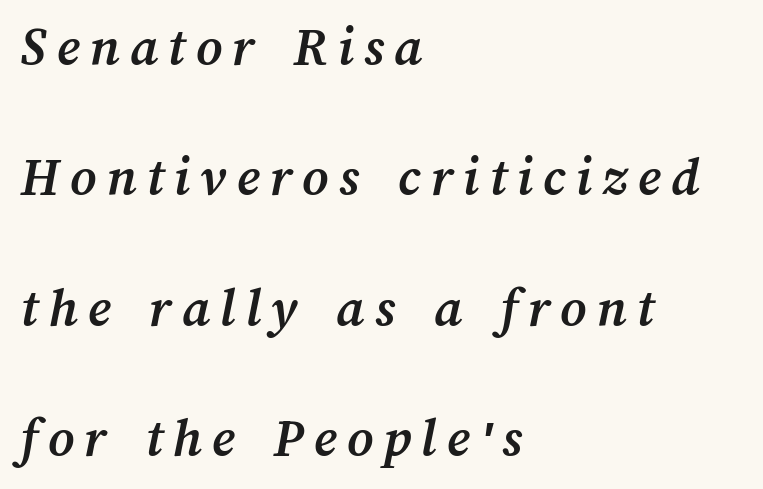
Q: Is the text bold? A: Yes.
Q: Is the text underlined? A: No.
Q: How is the paragraph aligned? A: Left-aligned.
Q: Is the spacing between lines tight, normal or loose? A: Loose.
Q: Width (condensed, normal, or wide)? A: Normal.
Q: Stroke contrast? A: Medium.
Q: x-height? A: Medium.
Q: Monospaced? A: No.
